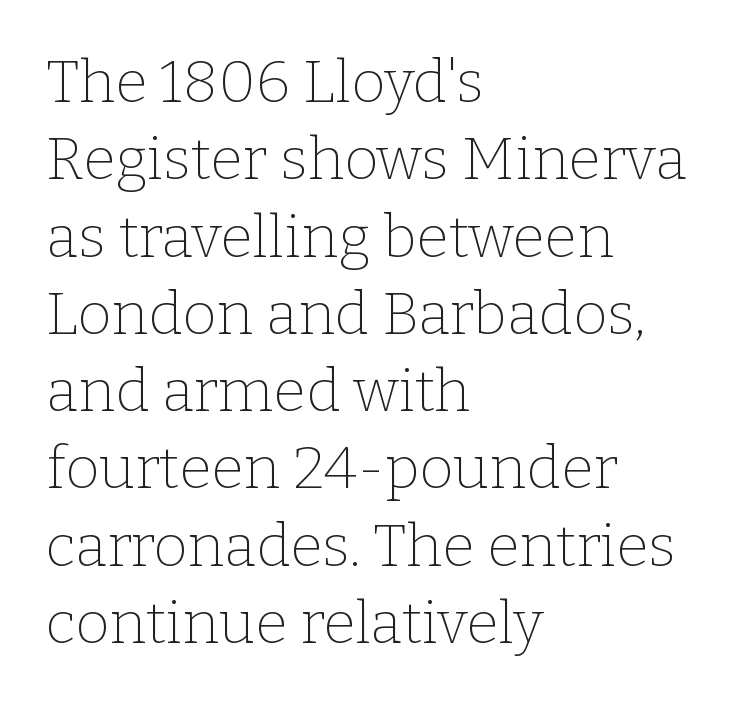
{"serif": "yes", "italic": "no", "bold": "no", "weight": "thin", "width": "normal", "stroke_contrast": "low", "x_height": "medium", "monospaced": "no", "underline": "no", "align": "left", "line_spacing": "normal", "line_spacing_ratio": 1.31, "letter_spacing": "normal", "letter_spacing_em": 0.0, "glyph_px": 59}
